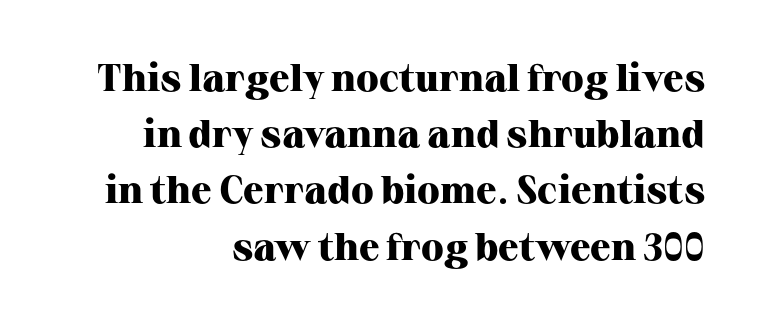
{"serif": "yes", "italic": "no", "bold": "yes", "weight": "heavy", "width": "normal", "stroke_contrast": "high", "x_height": "medium", "monospaced": "no", "underline": "no", "align": "right", "line_spacing": "normal", "line_spacing_ratio": 1.48, "letter_spacing": "normal", "letter_spacing_em": 0.0, "glyph_px": 38}
